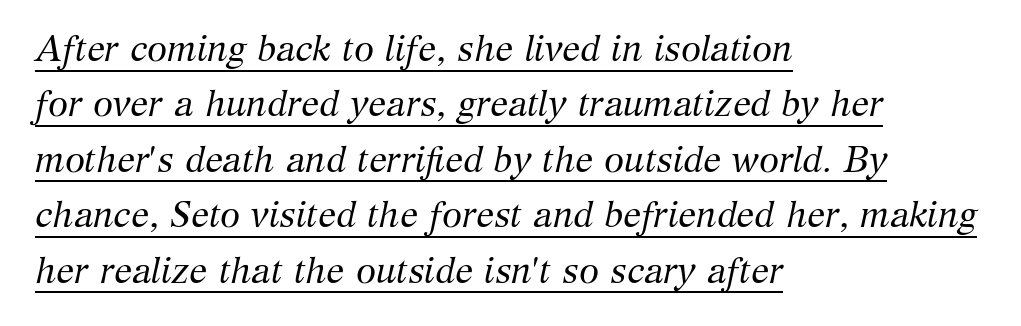
Weight class: somewhere from thin through regular. Default kerning and tracking; the words read as compact shapes. The typesetter has applied underlining to the passage shown. These lines stack with their left ends in a neat column.
